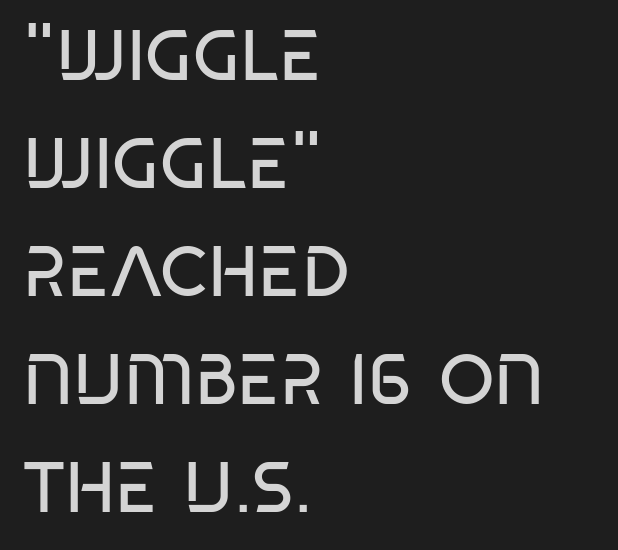
The image shows 71 px regular-weight, condensed sans-serif type, upright; set left-aligned, normal line spacing (1.52x), normal letter spacing, not underlined; low stroke contrast and a large x-height.
